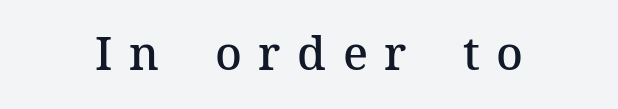
{"serif": "yes", "italic": "no", "bold": "semi", "weight": "semibold", "width": "normal", "stroke_contrast": "medium", "x_height": "medium", "monospaced": "no", "underline": "no", "letter_spacing": "wide", "letter_spacing_em": 0.36, "glyph_px": 46}
